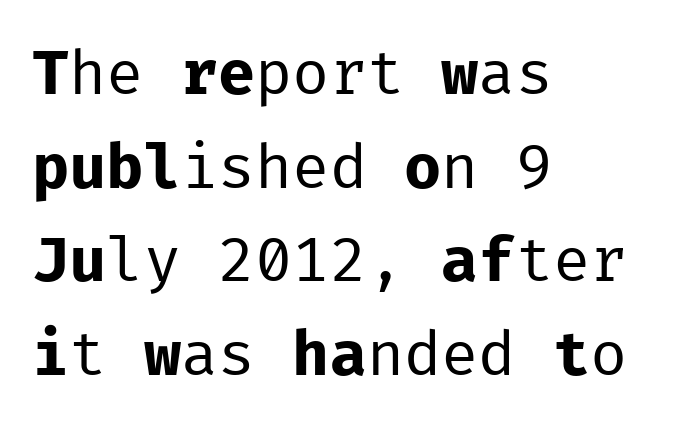
The image shows 62 px regular-weight sans-serif type, upright, monospaced; set left-aligned, normal line spacing (1.51x), normal letter spacing, not underlined; low stroke contrast and a medium x-height.
